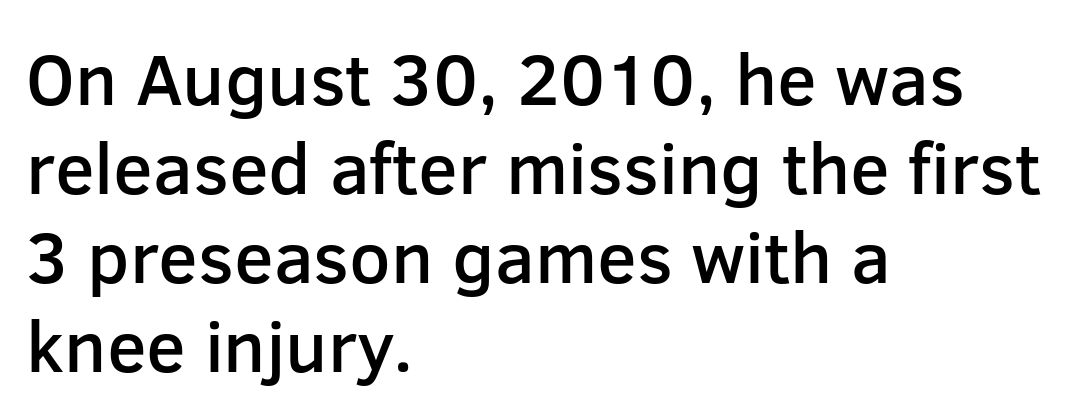
{"serif": "no", "italic": "no", "bold": "semi", "weight": "semibold", "width": "normal", "stroke_contrast": "low", "x_height": "medium", "monospaced": "no", "underline": "no", "align": "left", "line_spacing_ratio": 1.22, "letter_spacing": "normal", "letter_spacing_em": 0.0, "glyph_px": 73}
